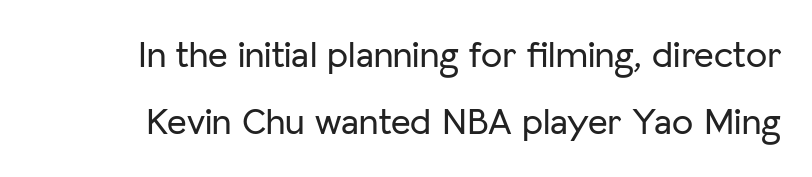
Tracking value appears to be zero — textbook default spacing. Classification — sans serif. Ordinary non-slanted type is in use. Each letter keeps its own natural width here, so spacing adapts to shape. Check the space under the baseline: it is left empty.
